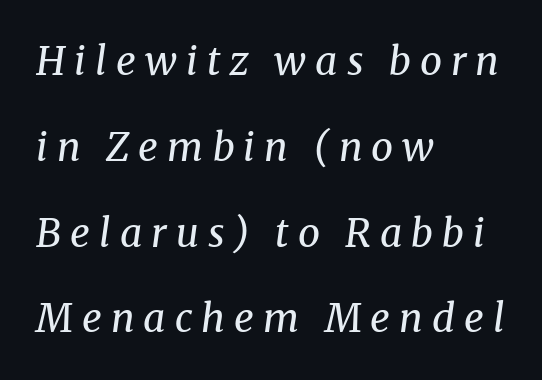
The passage shown leans; its letterforms are oblique. Bare-footed words on every line. If you measured baseline to baseline, you'd find a long distance. Do the characters align in a grid? No, the font is proportional.
